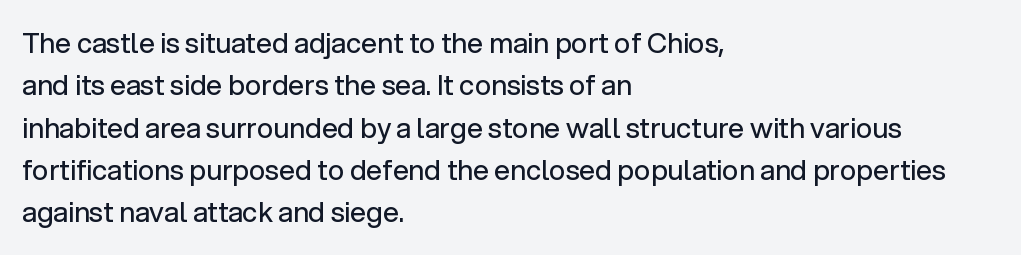
The image shows 28 px regular-weight sans-serif type, upright; set left-aligned, normal line spacing (1.51x), normal letter spacing, not underlined; low stroke contrast and a medium x-height.
